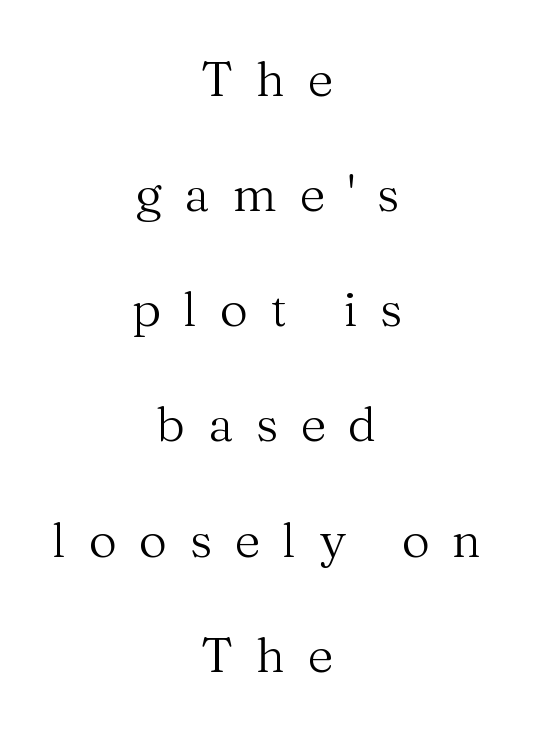
Q: Is the text bold? A: No.
Q: Is the text italic (slanted)? A: No, it is upright.
Q: Is the typeface a serif or a sans-serif typeface? A: Serif.
Q: Is the text underlined? A: No.
Q: How is the paragraph aligned? A: Centered.
Q: Is the spacing between letters normal or unusually wide? A: Unusually wide.
Q: Is the spacing between lines tight, normal or loose? A: Loose.
Q: Width (condensed, normal, or wide)? A: Normal.
Q: Stroke contrast? A: Medium.
Q: x-height? A: Medium.
Q: Monospaced? A: No.
